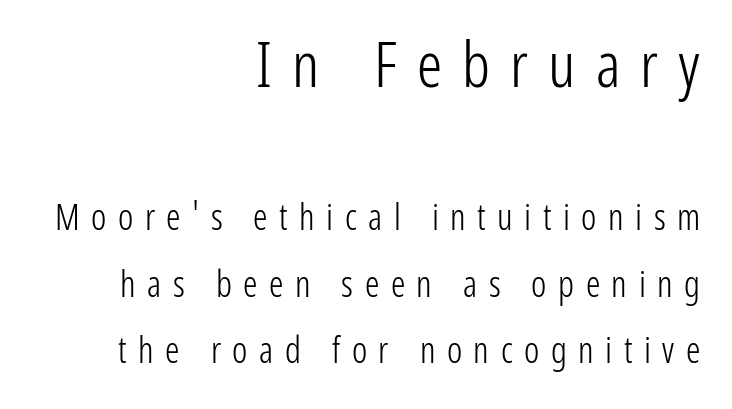
{"serif": "no", "italic": "no", "bold": "no", "weight": "light", "width": "condensed", "stroke_contrast": "low", "x_height": "medium", "monospaced": "no", "underline": "no", "align": "right", "line_spacing_ratio": 1.84, "letter_spacing": "wide", "letter_spacing_em": 0.32, "larger_block": "first", "size_ratio": 1.75, "glyph_px": 63}
